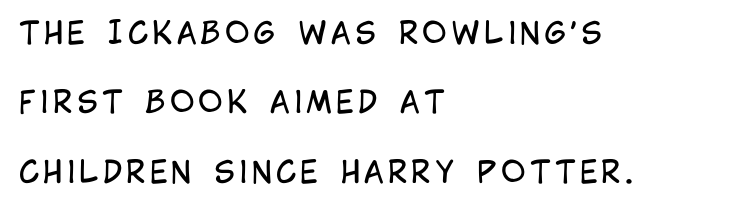
Q: Is the text bold? A: No.
Q: Is the text italic (slanted)? A: No, it is upright.
Q: Is the typeface a serif or a sans-serif typeface? A: Sans-serif.
Q: Is the text underlined? A: No.
Q: How is the paragraph aligned? A: Left-aligned.
Q: Is the spacing between lines tight, normal or loose? A: Loose.
Q: Width (condensed, normal, or wide)? A: Condensed.
Q: Stroke contrast? A: Low.
Q: x-height? A: Large.
Q: Monospaced? A: No.
